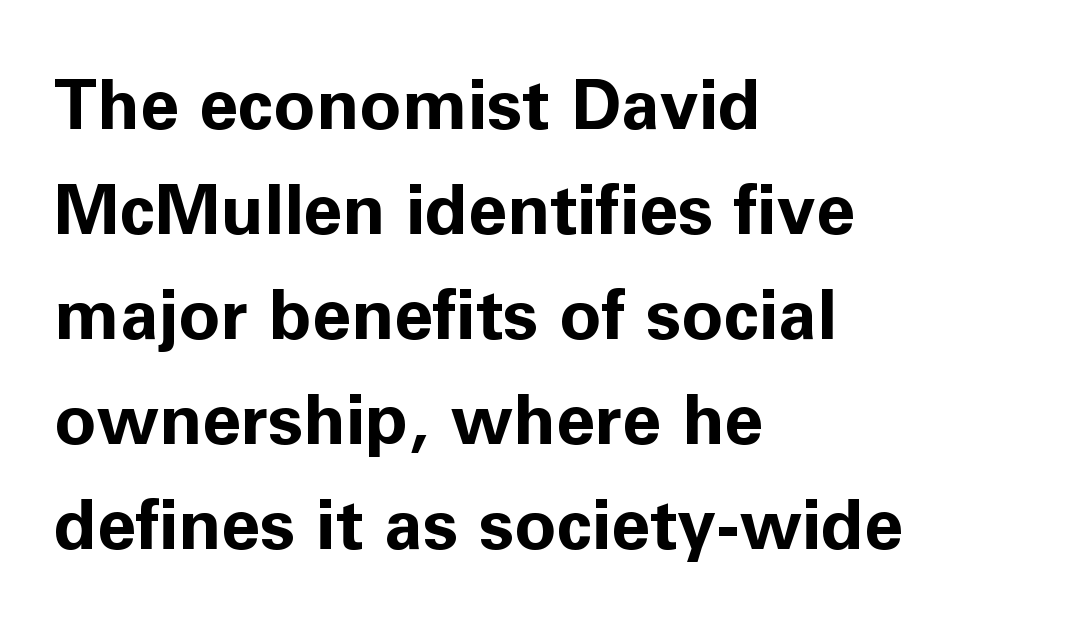
Letterform terminals end flat and unadorned throughout the passage. Glance below the letters and you will spot only blank space. The lettering stays uniformly vertical, giving the passage a roman look. Standard letterfit; no display-style spreading of the glyphs.
